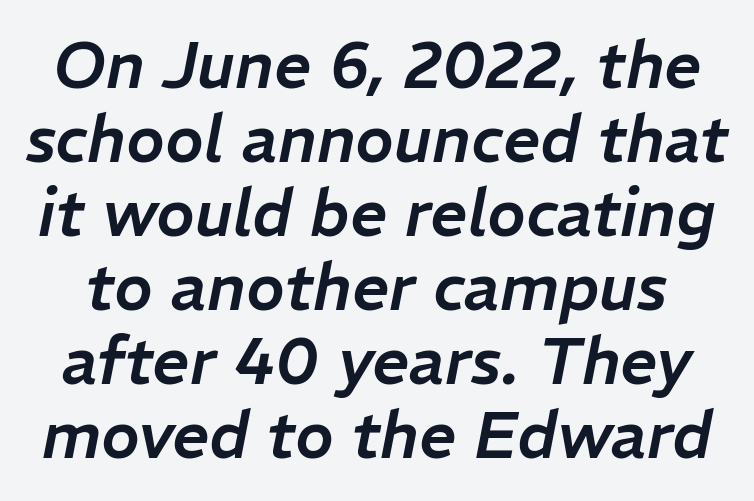
{"italic": "yes", "lean": "right", "slant_degrees": 11, "width": "normal", "stroke_contrast": "low", "x_height": "medium", "monospaced": "no", "underline": "no", "line_spacing": "tight", "line_spacing_ratio": 1.14, "letter_spacing": "normal", "letter_spacing_em": 0.0, "glyph_px": 65}
